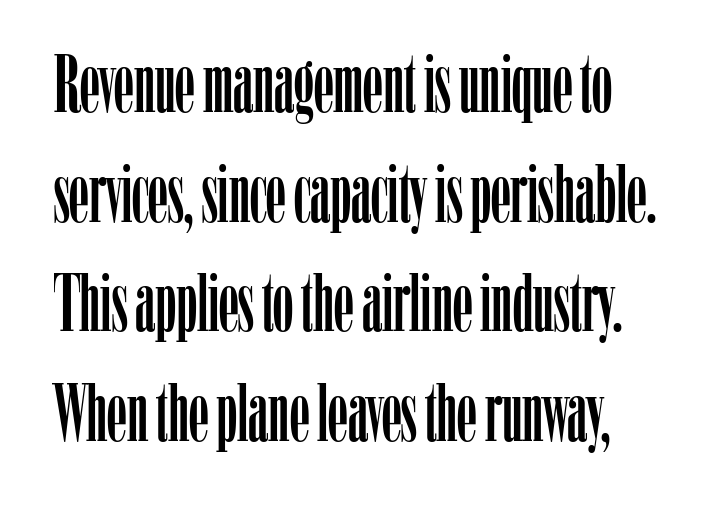
Clear beneath every line of the passage. A serif font was chosen for this passage. Short note: letters normally spaced. Line spacing here is normal. Is this a fixed-width face? No — the glyphs have proportional, varying widths.
